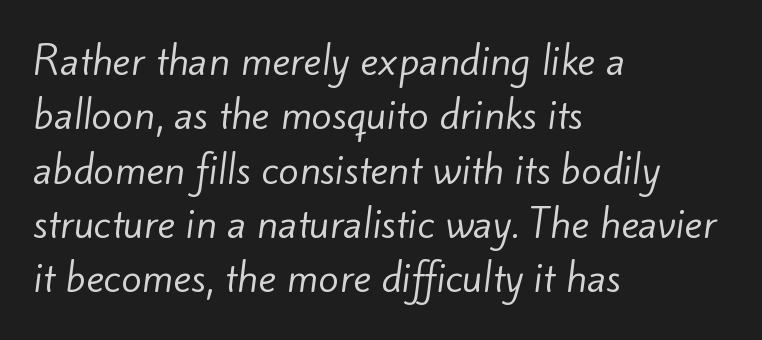
Q: Is the text bold? A: No.
Q: Is the typeface a serif or a sans-serif typeface? A: Sans-serif.
Q: Is the text underlined? A: No.
Q: How is the paragraph aligned? A: Left-aligned.
Q: Is the spacing between letters normal or unusually wide? A: Normal.
Q: Is the spacing between lines tight, normal or loose? A: Normal.
Q: Width (condensed, normal, or wide)? A: Normal.
Q: Stroke contrast? A: Low.
Q: x-height? A: Small.
Q: Monospaced? A: No.
